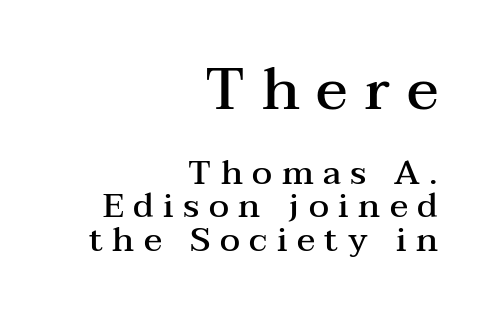
{"serif": "yes", "italic": "no", "bold": "semi", "weight": "semibold", "width": "wide", "stroke_contrast": "medium", "x_height": "medium", "monospaced": "no", "underline": "no", "align": "right", "line_spacing": "tight", "line_spacing_ratio": 0.98, "letter_spacing": "wide", "letter_spacing_em": 0.28, "larger_block": "first", "size_ratio": 1.74, "glyph_px": 59}
